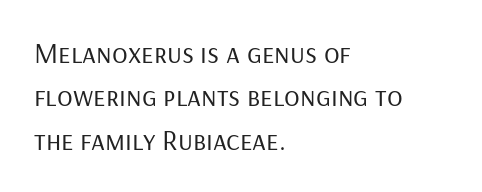
{"serif": "no", "italic": "no", "bold": "no", "weight": "regular", "width": "normal", "stroke_contrast": "low", "x_height": "medium", "monospaced": "no", "underline": "no", "align": "left", "line_spacing": "normal", "line_spacing_ratio": 1.5, "letter_spacing": "normal", "letter_spacing_em": 0.0, "glyph_px": 29}
